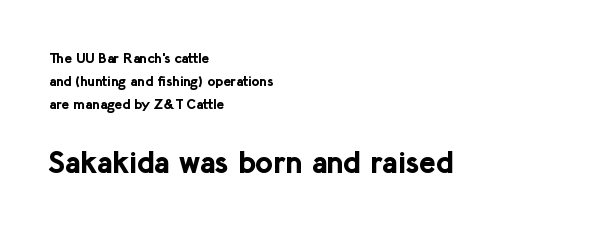
{"serif": "no", "italic": "no", "bold": "yes", "weight": "bold", "width": "normal", "stroke_contrast": "low", "x_height": "medium", "monospaced": "no", "underline": "no", "align": "left", "line_spacing": "normal", "line_spacing_ratio": 1.63, "letter_spacing": "normal", "letter_spacing_em": 0.0, "larger_block": "second", "size_ratio": 2.21, "glyph_px": 31}
